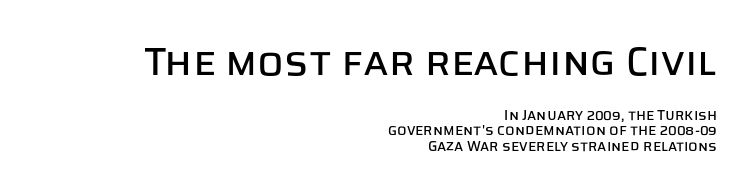
Serifs: no, the terminals of the letterforms are clean. The lettering stays uniformly vertical, giving the passage a roman look. Between these two stacked blocks, the higher one wins on size. The lines are quadded right.
